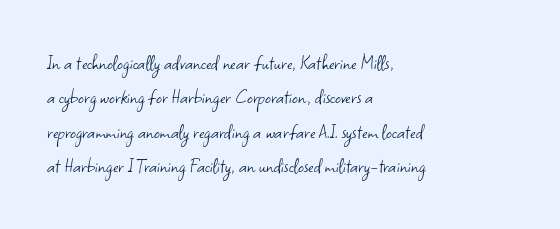
The vertical gap from one line to the next is medium. Horizontal alignment here is leftward, the default for most running prose. The gaps between neighbouring characters are ordinary and unremarkable. Weight: regular or lighter.
